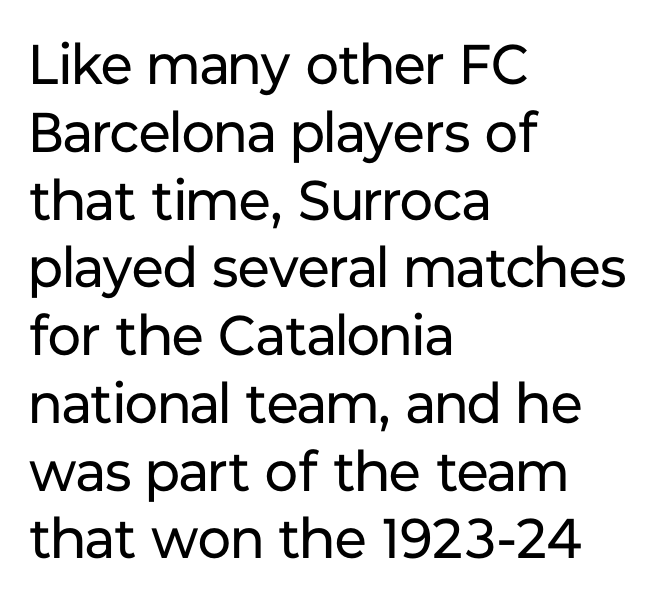
Q: Is the text bold? A: No.
Q: Is the text italic (slanted)? A: No, it is upright.
Q: Is the typeface a serif or a sans-serif typeface? A: Sans-serif.
Q: Is the text underlined? A: No.
Q: How is the paragraph aligned? A: Left-aligned.
Q: Is the spacing between letters normal or unusually wide? A: Normal.
Q: Width (condensed, normal, or wide)? A: Normal.
Q: Stroke contrast? A: Low.
Q: x-height? A: Medium.
Q: Monospaced? A: No.
